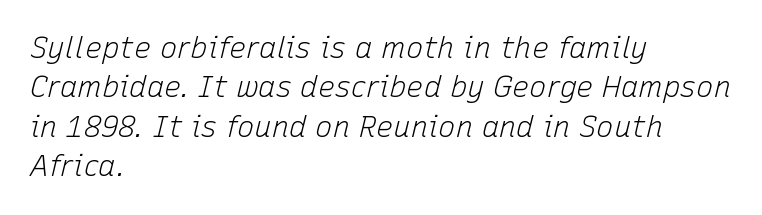
Q: Is the text bold? A: No.
Q: Is the text italic (slanted)? A: Yes, it leans right by about 15 degrees.
Q: Is the text underlined? A: No.
Q: How is the paragraph aligned? A: Left-aligned.
Q: Is the spacing between letters normal or unusually wide? A: Normal.
Q: Is the spacing between lines tight, normal or loose? A: Normal.
Q: Width (condensed, normal, or wide)? A: Normal.
Q: Stroke contrast? A: Low.
Q: x-height? A: Medium.
Q: Monospaced? A: No.
